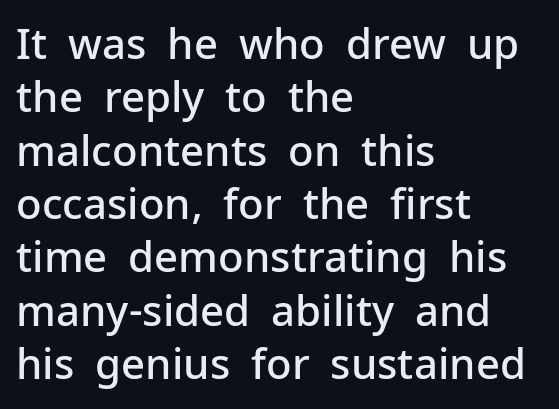
The image shows 42 px semibold sans-serif type, upright; set left-aligned, normal line spacing (1.27x), normal letter spacing, not underlined; low stroke contrast and a medium x-height.
